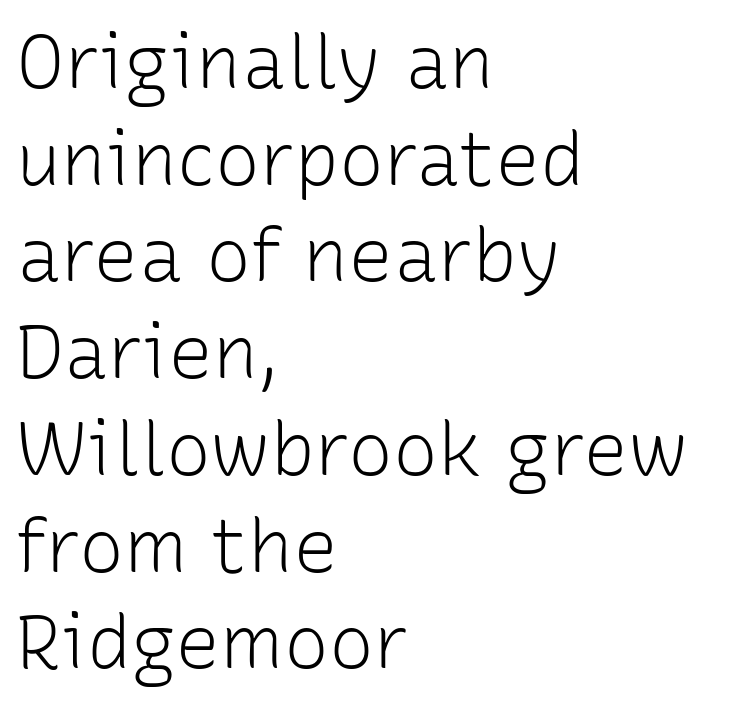
The image shows 75 px light sans-serif type, upright; set left-aligned, normal line spacing (1.29x), normal letter spacing, not underlined; low stroke contrast and a medium x-height.
